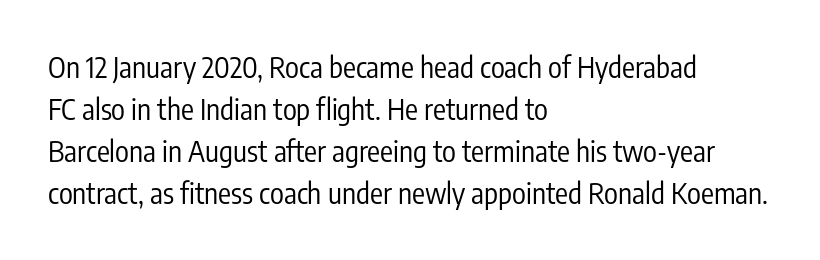
Q: Is the text bold? A: No.
Q: Is the text italic (slanted)? A: No, it is upright.
Q: Is the typeface a serif or a sans-serif typeface? A: Sans-serif.
Q: Is the text underlined? A: No.
Q: How is the paragraph aligned? A: Left-aligned.
Q: Is the spacing between letters normal or unusually wide? A: Normal.
Q: Is the spacing between lines tight, normal or loose? A: Normal.
Q: Width (condensed, normal, or wide)? A: Condensed.
Q: Stroke contrast? A: Low.
Q: x-height? A: Medium.
Q: Monospaced? A: No.
